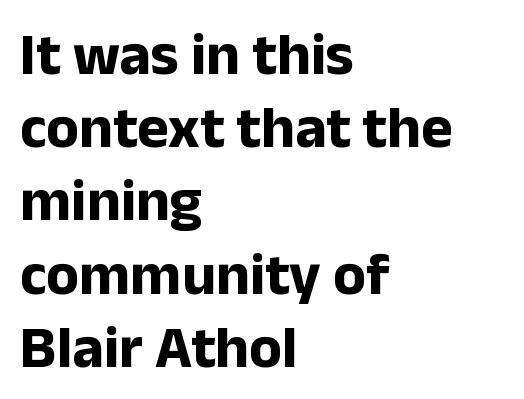
The image shows 60 px bold sans-serif type, upright; set left-aligned, line spacing 1.22x, normal letter spacing, not underlined; low stroke contrast and a medium x-height.
